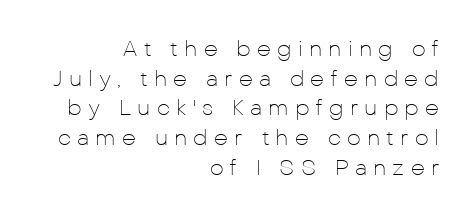
The image shows 22 px text type, upright; set right-aligned, normal line spacing (1.35x), unusually wide letter spacing (+0.28 em), not underlined.
